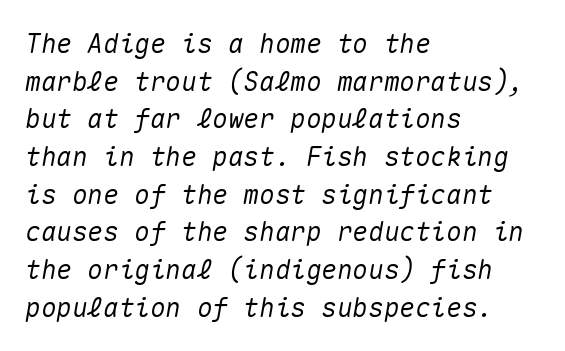
Characters are canted at an angle relative to the baseline's perpendicular. The passage is arranged the way most books set body copy — flush left. Line spacing here is normal. The letterforms sit shoulder to shoulder at normal distance. Honestly, there is no underline to notice here at all.
